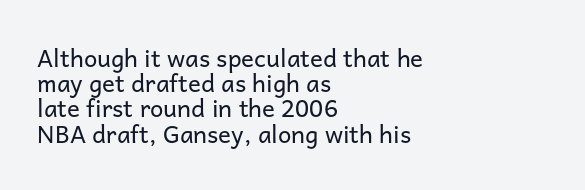
{"italic": "no", "bold": "no", "underline": "no", "align": "left", "line_spacing": "tight", "line_spacing_ratio": 1.05, "letter_spacing": "normal", "letter_spacing_em": 0.0, "glyph_px": 24}
